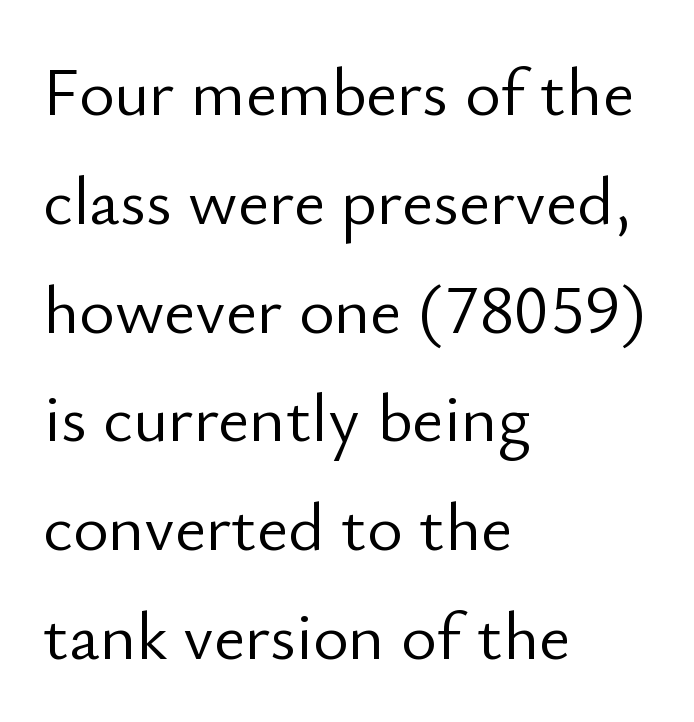
{"serif": "no", "italic": "no", "bold": "no", "weight": "light", "width": "normal", "stroke_contrast": "low", "x_height": "small", "monospaced": "no", "underline": "no", "align": "left", "line_spacing": "normal", "line_spacing_ratio": 1.6, "letter_spacing": "normal", "letter_spacing_em": 0.0, "glyph_px": 68}
